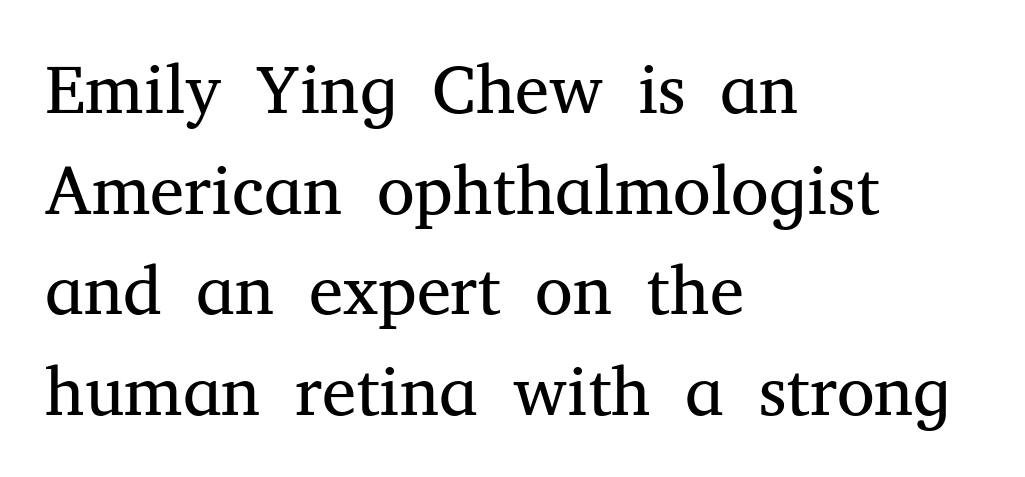
The image shows 69 px regular-weight serif type, upright; set left-aligned, normal line spacing (1.46x), normal letter spacing, not underlined; medium stroke contrast and a medium x-height.
